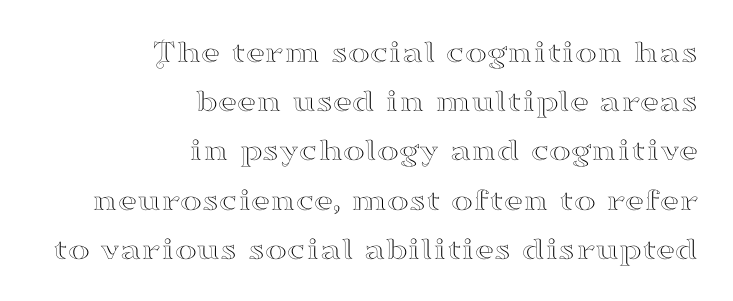
Q: Is the text italic (slanted)? A: No, it is upright.
Q: Is the typeface a serif or a sans-serif typeface? A: Serif.
Q: Is the text underlined? A: No.
Q: How is the paragraph aligned? A: Right-aligned.
Q: Is the spacing between letters normal or unusually wide? A: Normal.
Q: Is the spacing between lines tight, normal or loose? A: Normal.
Q: Width (condensed, normal, or wide)? A: Wide.
Q: Stroke contrast? A: High.
Q: x-height? A: Small.
Q: Monospaced? A: No.
